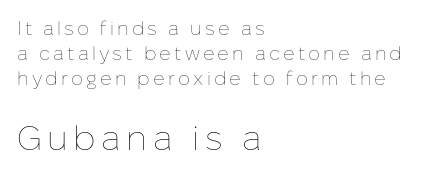
Q: Is the text bold? A: No.
Q: Is the text italic (slanted)? A: No, it is upright.
Q: Is the text underlined? A: No.
Q: How is the paragraph aligned? A: Left-aligned.
Q: Is the spacing between lines tight, normal or loose? A: Normal.
Q: Which block of text is set in a larger size, the first (top) or the second (bottom)? A: The second (bottom) one.
Q: Width (condensed, normal, or wide)? A: Normal.
Q: Stroke contrast? A: Low.
Q: x-height? A: Medium.
Q: Monospaced? A: No.
